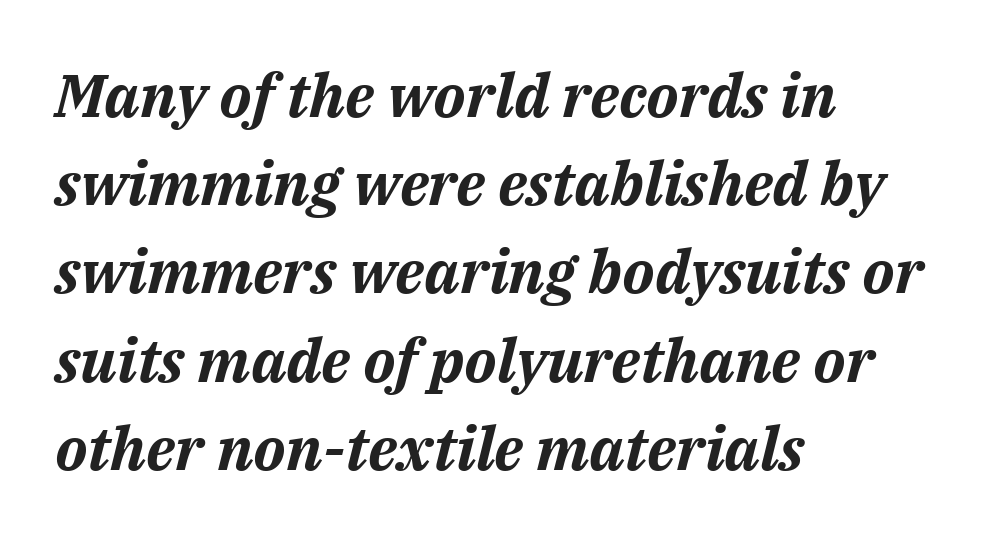
What stands out about the letter spacing? Nothing — it is the standard amount. Lines of text with bare space underneath. The characters look thick and weighty, a clear bold. Would a proofreader flag this as italicized? Yes. The paragraph has a hard left edge and a soft right edge. The line-height multiplier appears to be the usual default.
